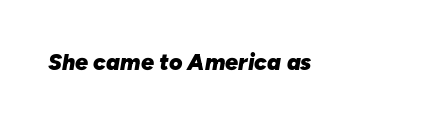
The image shows 23 px bold type, italic (leaning right); set normal letter spacing, not underlined.
